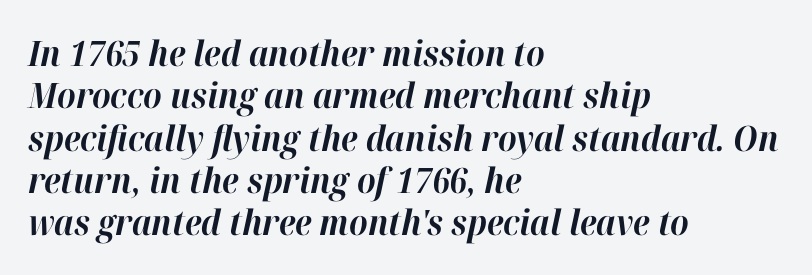
The image shows 35 px bold type, italic (leaning right); set left-aligned, line spacing 1.21x, normal letter spacing, not underlined; high stroke contrast and a medium x-height.
